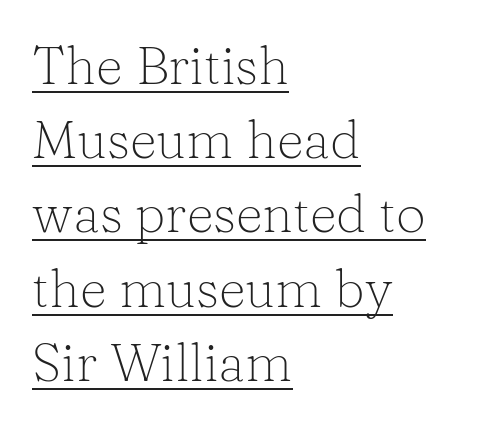
Decoration check: the copy is underlined. Horizontal bands of white between lines are of average thickness. The typography opts for an upright posture over an oblique one. This is serif lettering, the kind often seen in printed books.
